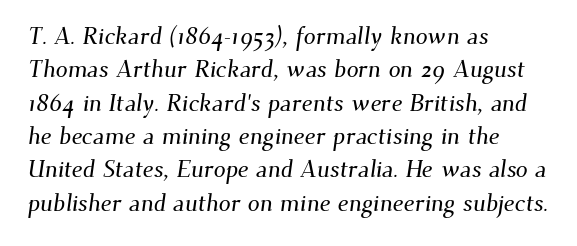
The image shows 24 px text type; set left-aligned, normal line spacing (1.39x), normal letter spacing, not underlined.
